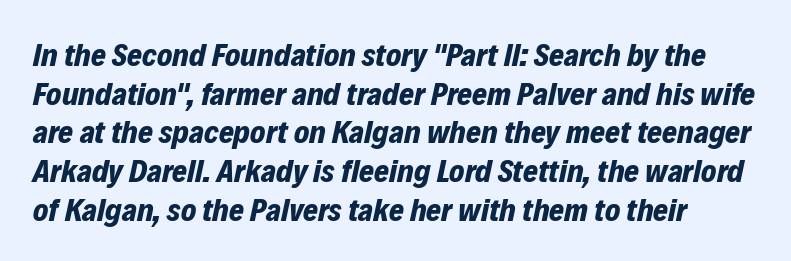
This sample uses an oblique cut, with every glyph tilted off the vertical. The baseline area is clear. The gaps between neighbouring characters are ordinary and unremarkable. Heft: maximum for text — a bold.
